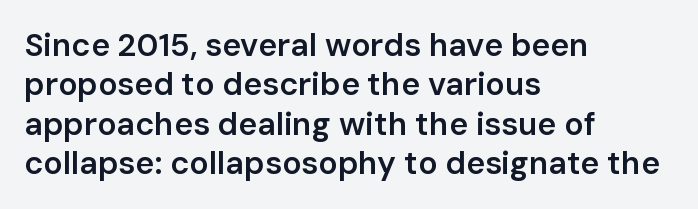
Q: Is the text bold? A: Semi-bold.
Q: Is the text italic (slanted)? A: No, it is upright.
Q: Is the typeface a serif or a sans-serif typeface? A: Sans-serif.
Q: Is the text underlined? A: No.
Q: How is the paragraph aligned? A: Left-aligned.
Q: Is the spacing between letters normal or unusually wide? A: Normal.
Q: Width (condensed, normal, or wide)? A: Normal.
Q: Stroke contrast? A: Low.
Q: x-height? A: Medium.
Q: Monospaced? A: No.
